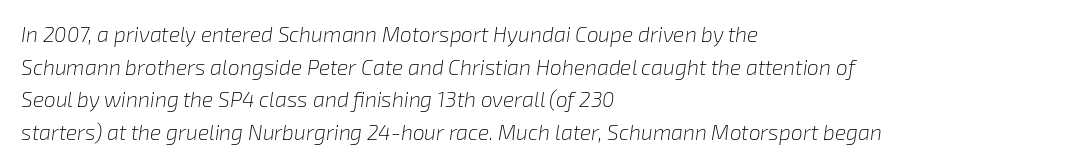
Q: Is the text bold? A: No.
Q: Is the text italic (slanted)? A: Yes, it leans right by about 8 degrees.
Q: Is the text underlined? A: No.
Q: How is the paragraph aligned? A: Left-aligned.
Q: Is the spacing between letters normal or unusually wide? A: Normal.
Q: Is the spacing between lines tight, normal or loose? A: Normal.
